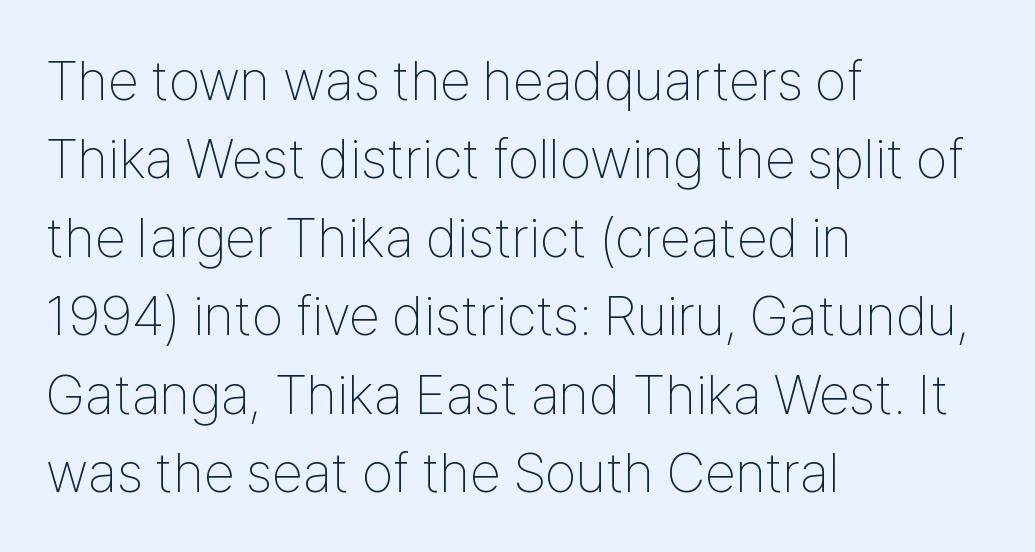
The baseline area is clear. It's the straight-up-and-down kind of type. Is the stroke heavy? The answer is a plain regular-or-lighter. Regular leading. Are there feet on the stems? There aren't — it's a sans. Each letter keeps its own natural width here, so spacing adapts to shape.
